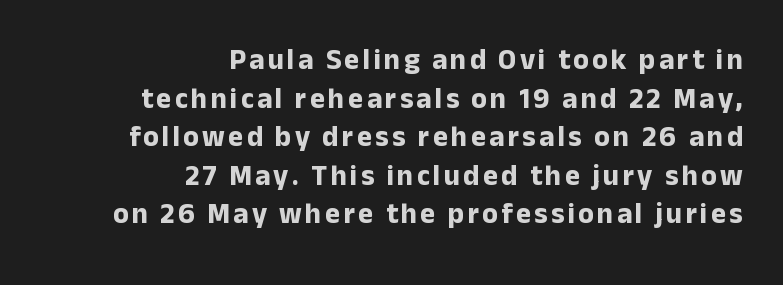
Q: Is the text bold? A: Yes.
Q: Is the text italic (slanted)? A: No, it is upright.
Q: Is the typeface a serif or a sans-serif typeface? A: Sans-serif.
Q: Is the text underlined? A: No.
Q: How is the paragraph aligned? A: Right-aligned.
Q: Is the spacing between lines tight, normal or loose? A: Normal.
Q: Width (condensed, normal, or wide)? A: Normal.
Q: Stroke contrast? A: Low.
Q: x-height? A: Medium.
Q: Monospaced? A: No.
